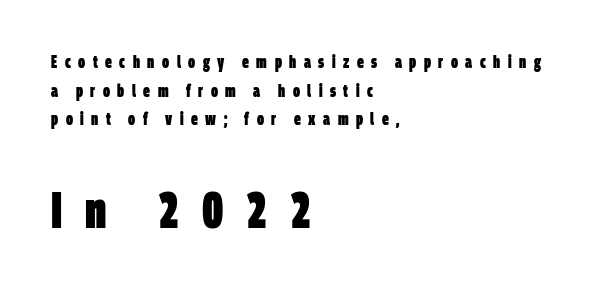
{"serif": "no", "bold": "yes", "weight": "heavy", "width": "condensed", "stroke_contrast": "low", "x_height": "large", "monospaced": "no", "underline": "no", "align": "left", "line_spacing": "normal", "line_spacing_ratio": 1.69, "letter_spacing": "wide", "letter_spacing_em": 0.44, "larger_block": "second", "size_ratio": 3.0, "glyph_px": 51}
